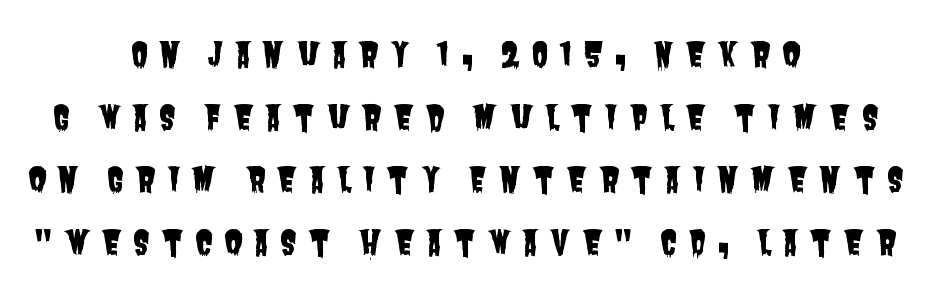
These lines are rendered in a variable-pitch font. Unlike a traditional serif, this face leaves its strokes unadorned. Beneath every word, the page is bare. Words appear elongated and porous because spacing is wide.
